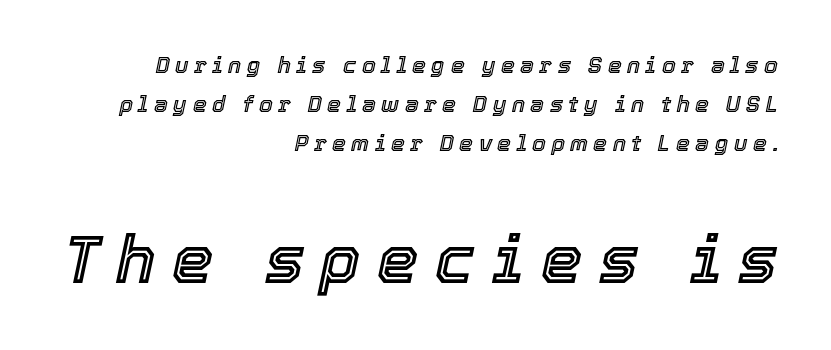
The compositor pushed each line to the right boundary. Which chunk is bigger? The second one — the bottom block dwarfs the top. There is plenty of visible air inserted between adjacent glyphs. Lines of text with bare space underneath.
